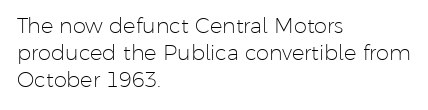
The image shows 21 px text type, upright; set left-aligned, normal line spacing (1.29x), normal letter spacing, not underlined.
